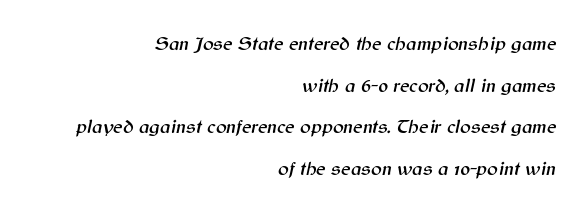
The image shows 20 px text type, italic (leaning right); set right-aligned, loose line spacing (2.08x), normal letter spacing, not underlined.
